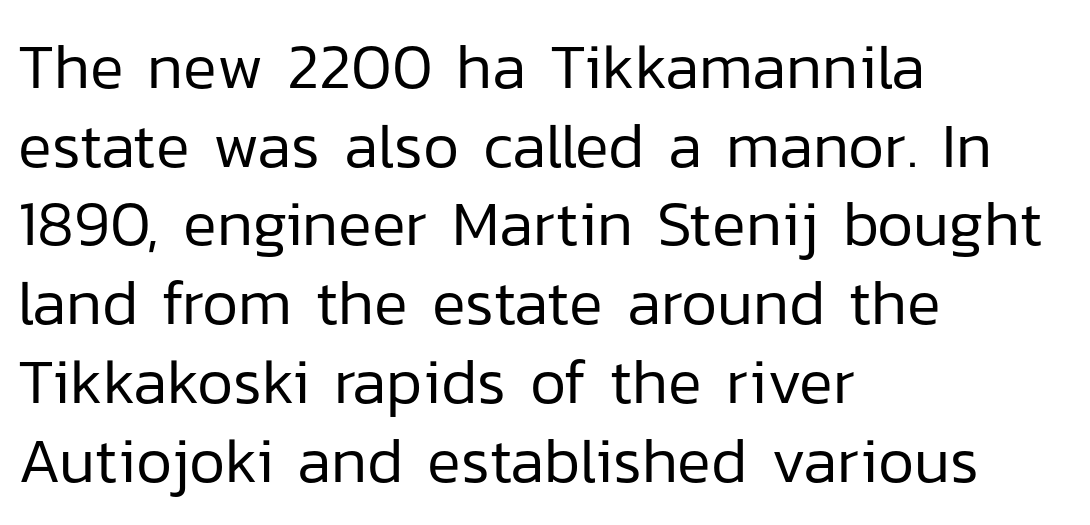
The image shows 63 px regular-weight sans-serif type, upright; set left-aligned, normal line spacing (1.25x), normal letter spacing, not underlined; low stroke contrast and a medium x-height.
